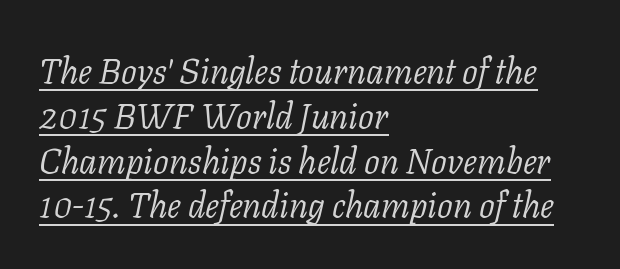
A student would call this left alignment; a typographer would say flush left, rag right. Decoration check: the copy is underlined. Nothing heavy about these letters — not bold at all. You can tell it's italic because the verticals aren't actually vertical. The letterforms sit shoulder to shoulder at normal distance.
